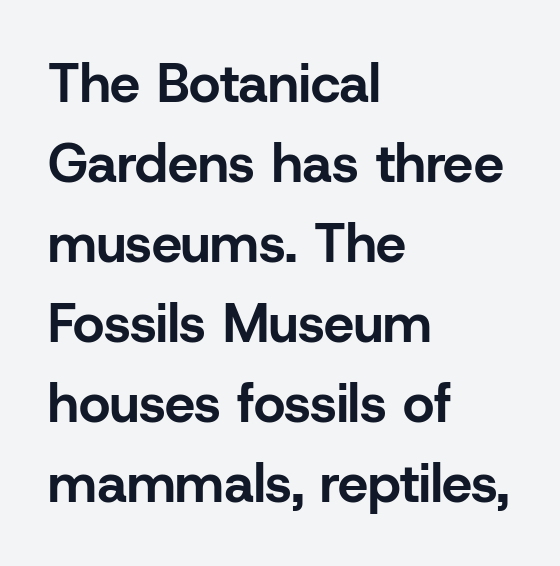
Q: Is the text bold? A: Yes.
Q: Is the text italic (slanted)? A: No, it is upright.
Q: Is the typeface a serif or a sans-serif typeface? A: Sans-serif.
Q: Is the text underlined? A: No.
Q: How is the paragraph aligned? A: Left-aligned.
Q: Is the spacing between letters normal or unusually wide? A: Normal.
Q: Is the spacing between lines tight, normal or loose? A: Normal.
Q: Width (condensed, normal, or wide)? A: Normal.
Q: Stroke contrast? A: Low.
Q: x-height? A: Medium.
Q: Monospaced? A: No.
